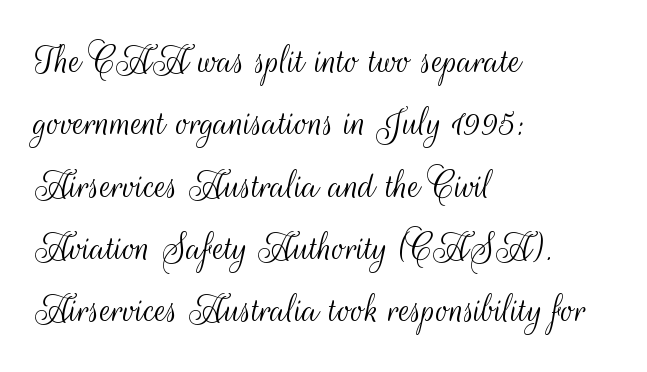
Q: Is the text bold? A: No.
Q: Is the text italic (slanted)? A: Yes.
Q: Is the typeface a serif or a sans-serif typeface? A: Sans-serif.
Q: Is the text underlined? A: No.
Q: How is the paragraph aligned? A: Left-aligned.
Q: Is the spacing between letters normal or unusually wide? A: Normal.
Q: Is the spacing between lines tight, normal or loose? A: Normal.
Q: Width (condensed, normal, or wide)? A: Condensed.
Q: Stroke contrast? A: Medium.
Q: x-height? A: Small.
Q: Monospaced? A: No.
